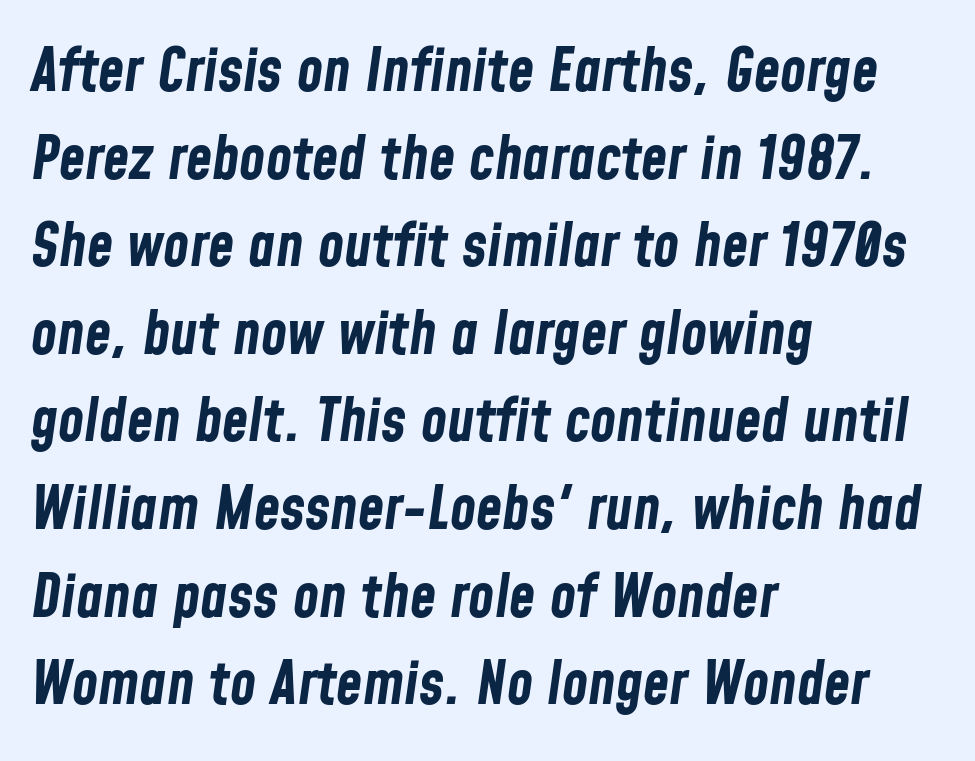
The gap between lines stays unmarked. Looking at the ascenders, they clearly lean. These lines are rendered in a variable-pitch font. Horizontal bands of white between lines are of average thickness. Pretty heavy lettering here — definitely bold.
